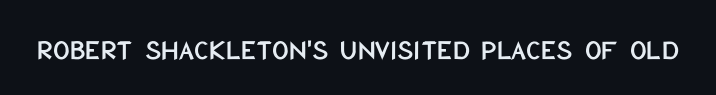
The specimen omits any rule beneath the text block's lines. Here the designer chose a conventional face with non-uniform glyph widths. How are the letters spaced? Ordinarily, with no added tracking. The typography opts for an upright posture over an oblique one. Classification — sans serif.
